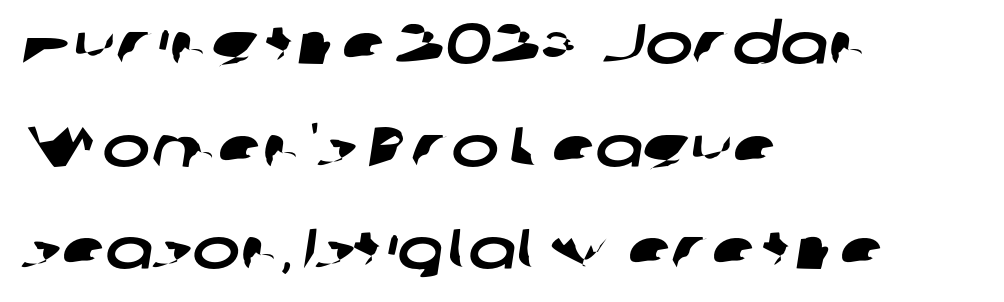
The image shows 57 px wide sans-serif type; set left-aligned, line spacing 1.8x, normal letter spacing, not underlined; low stroke contrast and a medium x-height.
